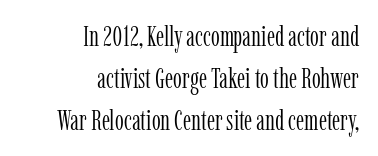
{"serif": "yes", "italic": "no", "bold": "no", "weight": "light", "width": "condensed", "stroke_contrast": "low", "x_height": "medium", "monospaced": "no", "underline": "no", "align": "right", "line_spacing": "normal", "line_spacing_ratio": 1.5, "letter_spacing": "normal", "letter_spacing_em": 0.0, "glyph_px": 28}
